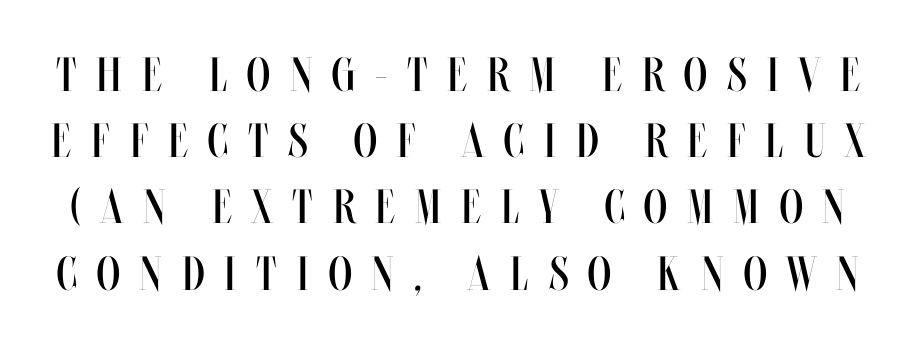
The font's upright variant was chosen for this text. Note the varied advance widths — an 'i' is clearly narrower than an 'm'. This rendering widens character spacing well past its baseline value. Heft: none added — not bold. Underline: absent. The passage shown stacks its lines at a standard gap.
